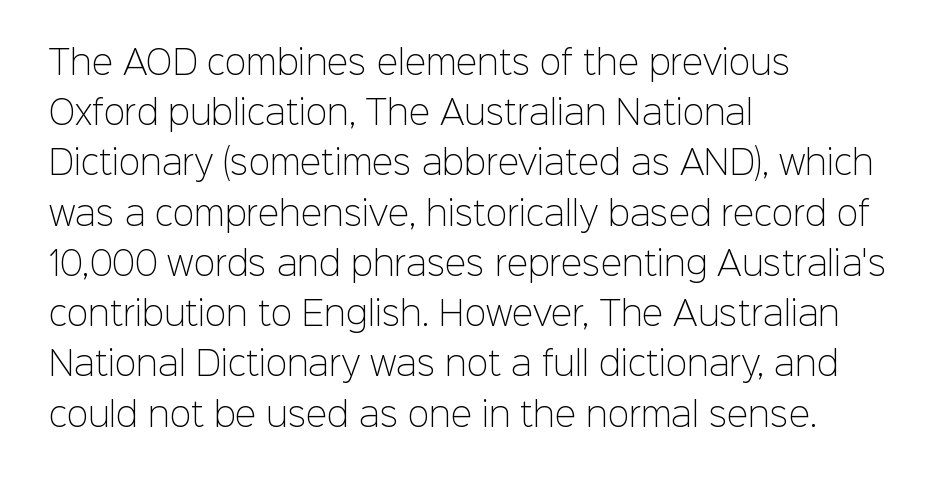
The image shows 32 px light sans-serif type, upright; set left-aligned, normal line spacing (1.57x), normal letter spacing, not underlined; low stroke contrast and a medium x-height.
